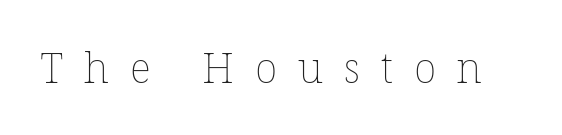
Ordinary non-slanted type is in use. The letterforms sit at book weight or below. Just letters on the line, the space beneath them empty. Letter spacing: wide.
